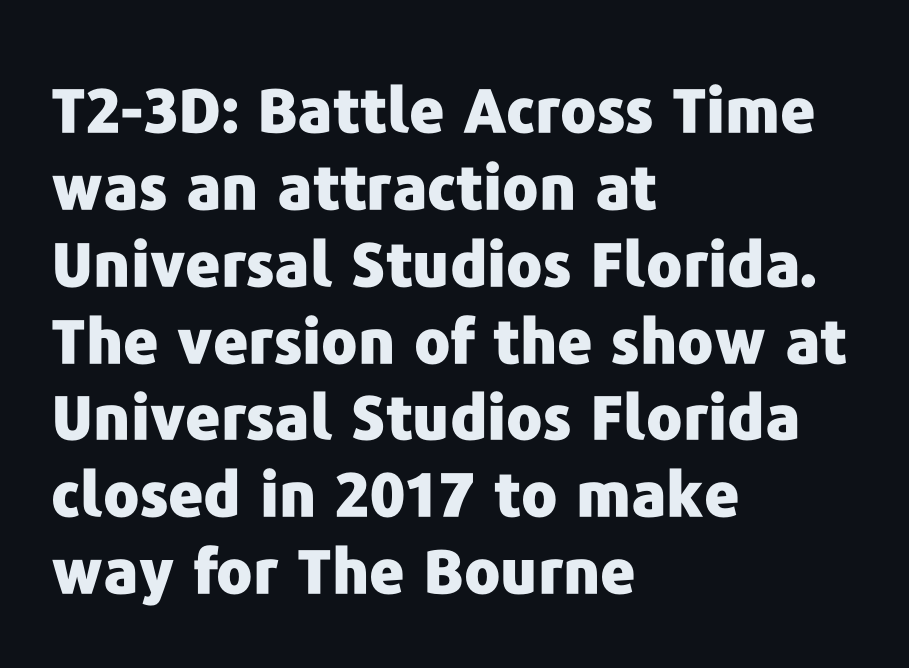
{"serif": "no", "italic": "no", "bold": "yes", "weight": "heavy", "width": "normal", "stroke_contrast": "low", "x_height": "medium", "monospaced": "no", "underline": "no", "align": "left", "line_spacing": "normal", "line_spacing_ratio": 1.26, "letter_spacing": "normal", "letter_spacing_em": 0.0, "glyph_px": 61}
